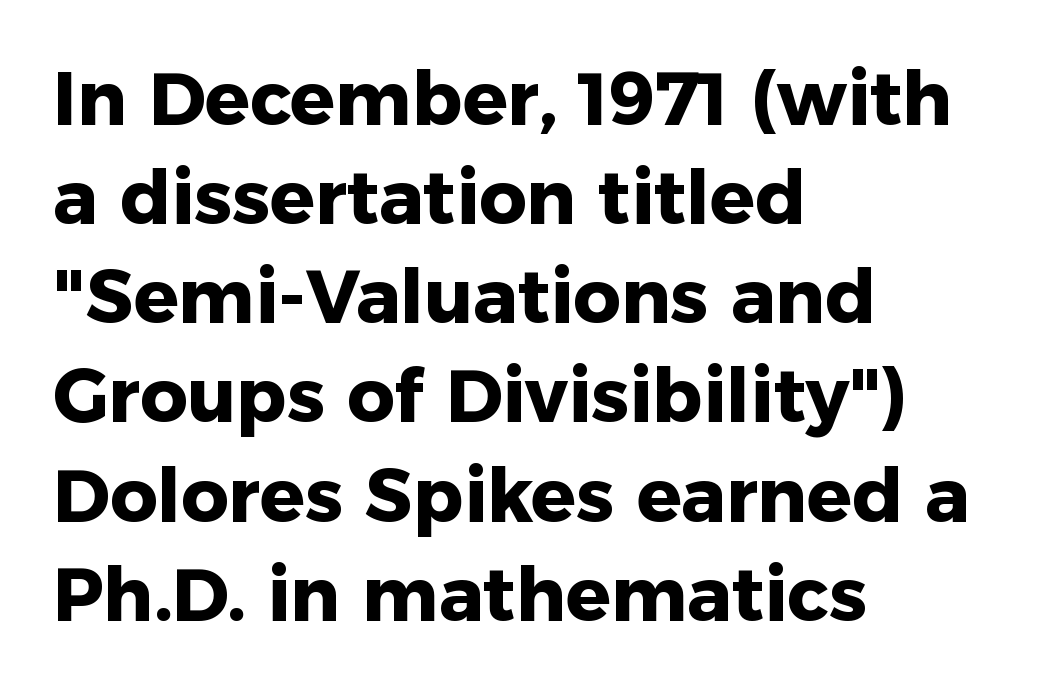
The image shows 74 px heavy sans-serif type, upright; set left-aligned, normal line spacing (1.34x), normal letter spacing, not underlined; low stroke contrast and a medium x-height.
